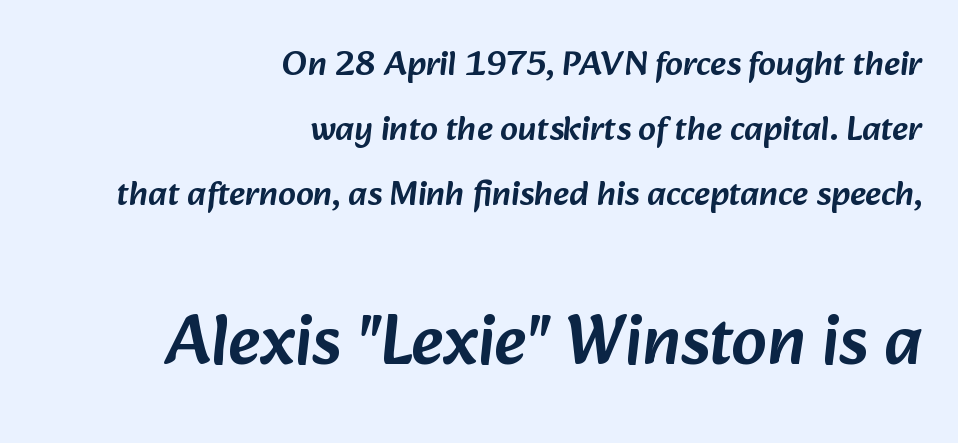
The image shows 70 px sans-serif type; set right-aligned, line spacing 1.86x, normal letter spacing, not underlined; the second (bottom) block is 2.0x larger; low stroke contrast and a medium x-height.
